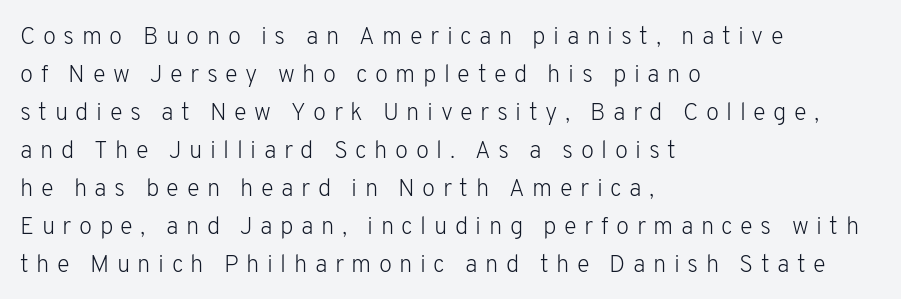
The lines in this sample share a left origin and differ only in where they stop. The weight would be labelled regular, book, light, or lighter still. This sample uses an upright cut, with every glyph sitting square on the baseline. Descender tails drop into unmarked territory.
